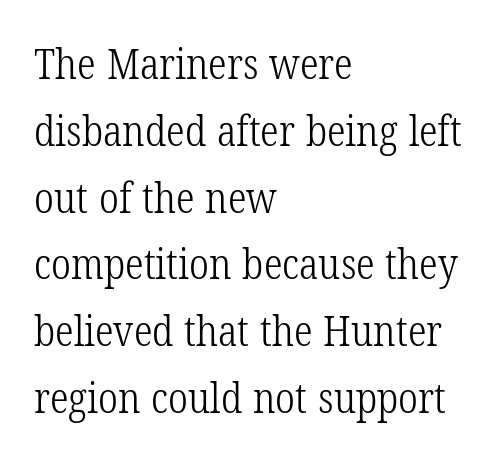
{"serif": "yes", "bold": "no", "weight": "light", "width": "condensed", "stroke_contrast": "low", "x_height": "medium", "monospaced": "no", "underline": "no", "align": "left", "line_spacing": "normal", "line_spacing_ratio": 1.59, "letter_spacing": "normal", "letter_spacing_em": 0.0, "glyph_px": 42}
